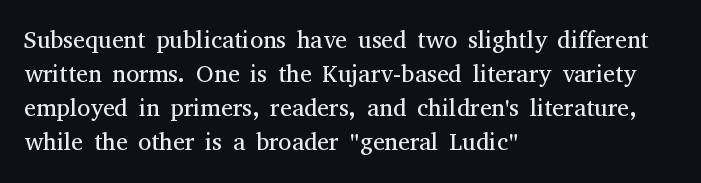
Q: Is the text bold? A: No.
Q: Is the text italic (slanted)? A: No, it is upright.
Q: Is the text underlined? A: No.
Q: How is the paragraph aligned? A: Left-aligned.
Q: Is the spacing between letters normal or unusually wide? A: Normal.
Q: Is the spacing between lines tight, normal or loose? A: Normal.
